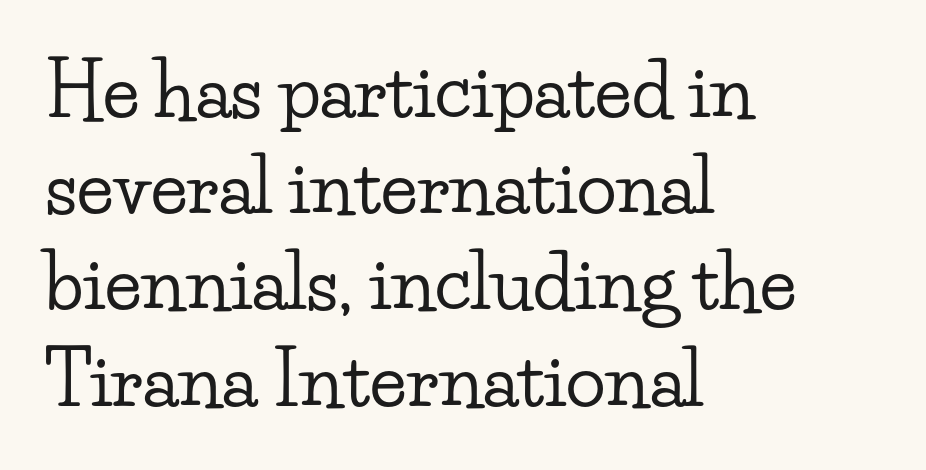
{"serif": "yes", "italic": "no", "width": "wide", "stroke_contrast": "low", "x_height": "small", "monospaced": "no", "underline": "no", "align": "left", "line_spacing": "normal", "line_spacing_ratio": 1.3, "letter_spacing": "normal", "letter_spacing_em": 0.0, "glyph_px": 74}
